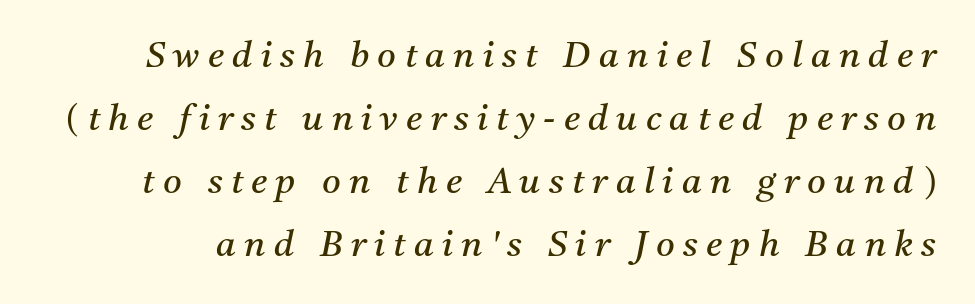
The strokes carry an ordinary text weight at most. These lines are rendered in a variable-pitch font. These lines are composed in type with serifs. This rendering features lettering with no underline.
